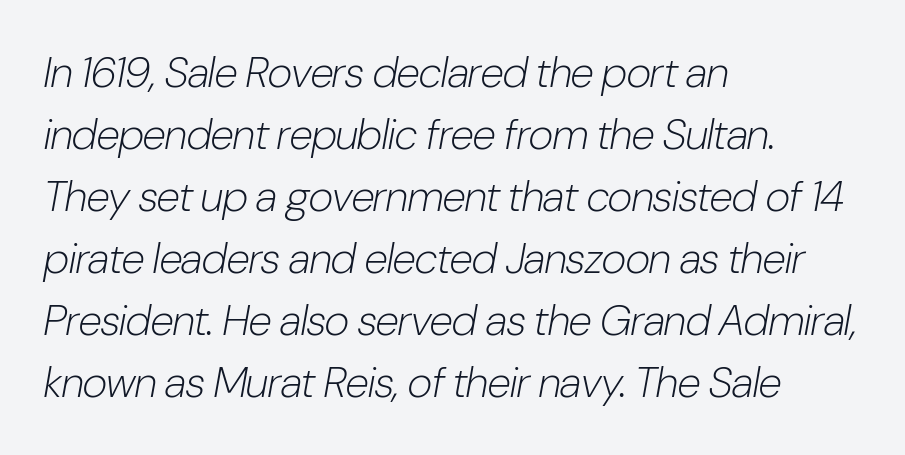
{"italic": "yes", "lean": "right", "slant_degrees": 10, "bold": "no", "weight": "light", "width": "condensed", "stroke_contrast": "low", "x_height": "medium", "monospaced": "no", "underline": "no", "align": "left", "line_spacing": "normal", "line_spacing_ratio": 1.44, "letter_spacing": "normal", "letter_spacing_em": 0.0, "glyph_px": 43}
